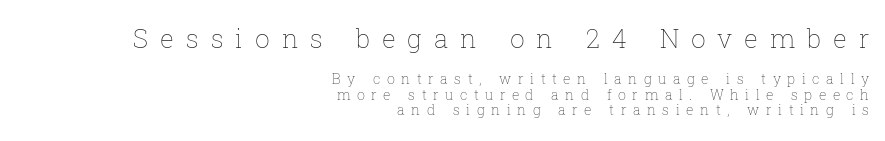
Q: Is the text bold? A: No.
Q: Is the text italic (slanted)? A: No, it is upright.
Q: Is the text underlined? A: No.
Q: How is the paragraph aligned? A: Right-aligned.
Q: Is the spacing between letters normal or unusually wide? A: Unusually wide.
Q: Is the spacing between lines tight, normal or loose? A: Tight.
Q: Which block of text is set in a larger size, the first (top) or the second (bottom)? A: The first (top) one.
